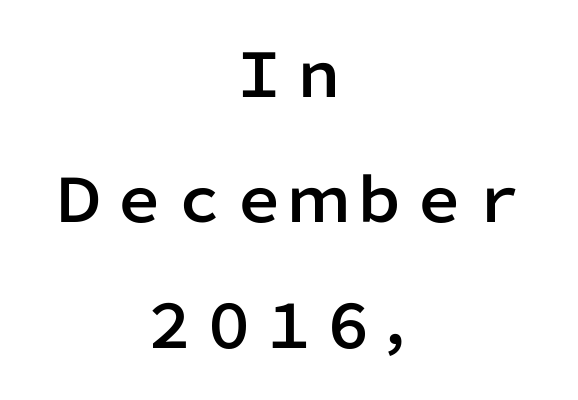
Q: Is the text italic (slanted)? A: No, it is upright.
Q: Is the typeface a serif or a sans-serif typeface? A: Sans-serif.
Q: Is the text underlined? A: No.
Q: How is the paragraph aligned? A: Centered.
Q: Is the spacing between letters normal or unusually wide? A: Normal.
Q: Is the spacing between lines tight, normal or loose? A: Loose.
Q: Width (condensed, normal, or wide)? A: Normal.
Q: Stroke contrast? A: Low.
Q: x-height? A: Medium.
Q: Monospaced? A: No.
